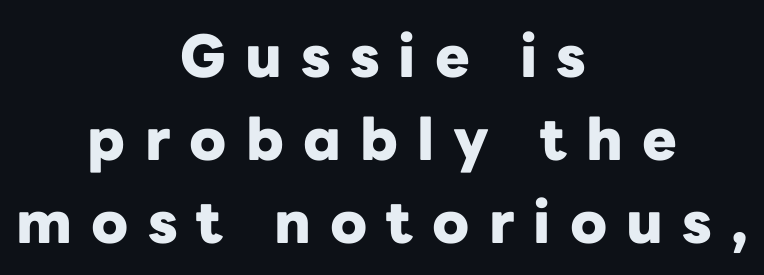
{"serif": "no", "italic": "no", "bold": "yes", "weight": "heavy", "width": "normal", "stroke_contrast": "low", "x_height": "medium", "monospaced": "no", "underline": "no", "align": "center", "line_spacing": "normal", "line_spacing_ratio": 1.43, "letter_spacing": "wide", "letter_spacing_em": 0.33, "glyph_px": 58}
